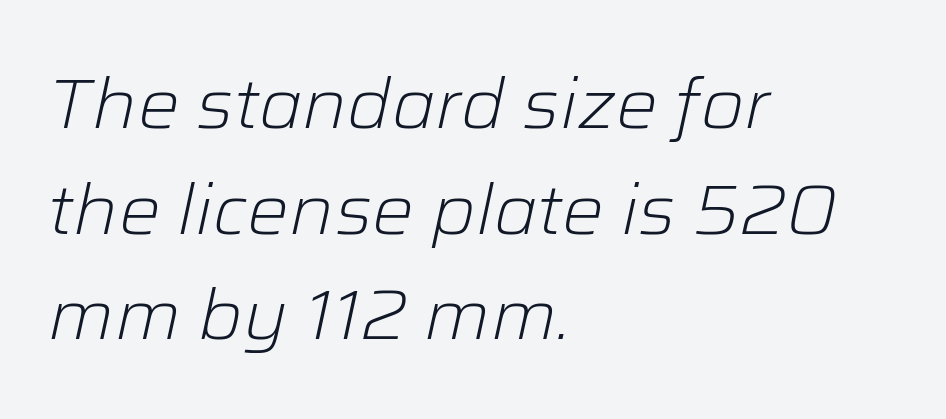
Descenders are the only things crossing below the line. The font sits on the lighter half of the weight spectrum, regular included. The face used here has a pronounced slope to its letters. Nobody touched the tracking dial on this one. Teacher's note: observe the even left margin — that is flush-left alignment. Evenly set lines give the paragraph a standard silhouette.
